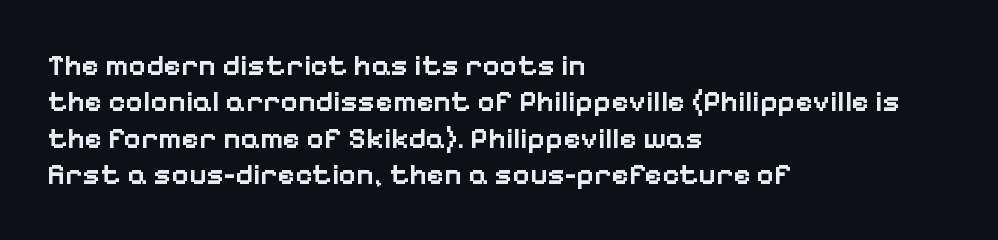
The image shows 30 px semibold sans-serif type, upright; set left-aligned, line spacing 1.21x, normal letter spacing, not underlined; low stroke contrast and a medium x-height.
